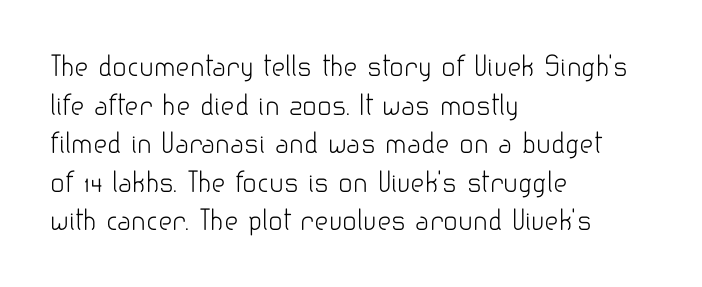
Q: Is the text bold? A: No.
Q: Is the text italic (slanted)? A: No, it is upright.
Q: Is the text underlined? A: No.
Q: How is the paragraph aligned? A: Left-aligned.
Q: Is the spacing between letters normal or unusually wide? A: Normal.
Q: Is the spacing between lines tight, normal or loose? A: Normal.
